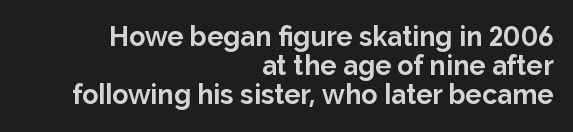
{"italic": "no", "bold": "yes", "underline": "no", "align": "right", "line_spacing": "tight", "line_spacing_ratio": 1.08, "letter_spacing": "normal", "letter_spacing_em": 0.0, "glyph_px": 27}
